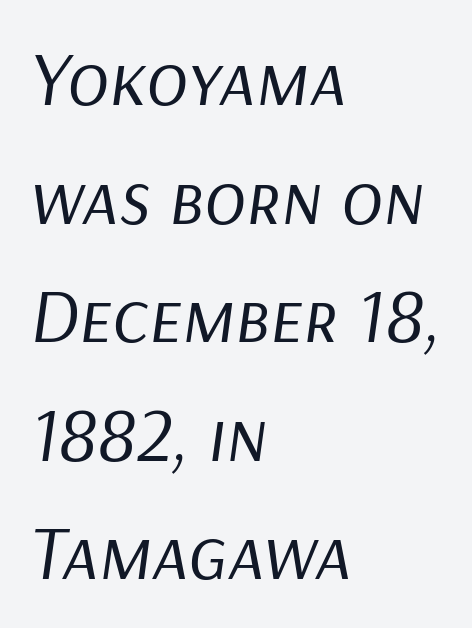
Q: Is the text bold? A: No.
Q: Is the text italic (slanted)? A: Yes, it leans right by about 9 degrees.
Q: Is the text underlined? A: No.
Q: How is the paragraph aligned? A: Left-aligned.
Q: Is the spacing between letters normal or unusually wide? A: Normal.
Q: Is the spacing between lines tight, normal or loose? A: Normal.
Q: Width (condensed, normal, or wide)? A: Normal.
Q: Stroke contrast? A: Low.
Q: x-height? A: Medium.
Q: Monospaced? A: No.
